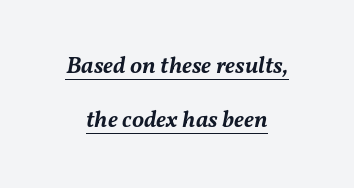
How would I describe the line gaps? Wide and relaxed. The type is set solid horizontally, with unmodified tracking. Summary of weight: moderately heavy, a semibold. The typesetter has applied underlining to the passage shown. Notice how the stems are inclined rather than vertical — that's the hallmark of italics.
